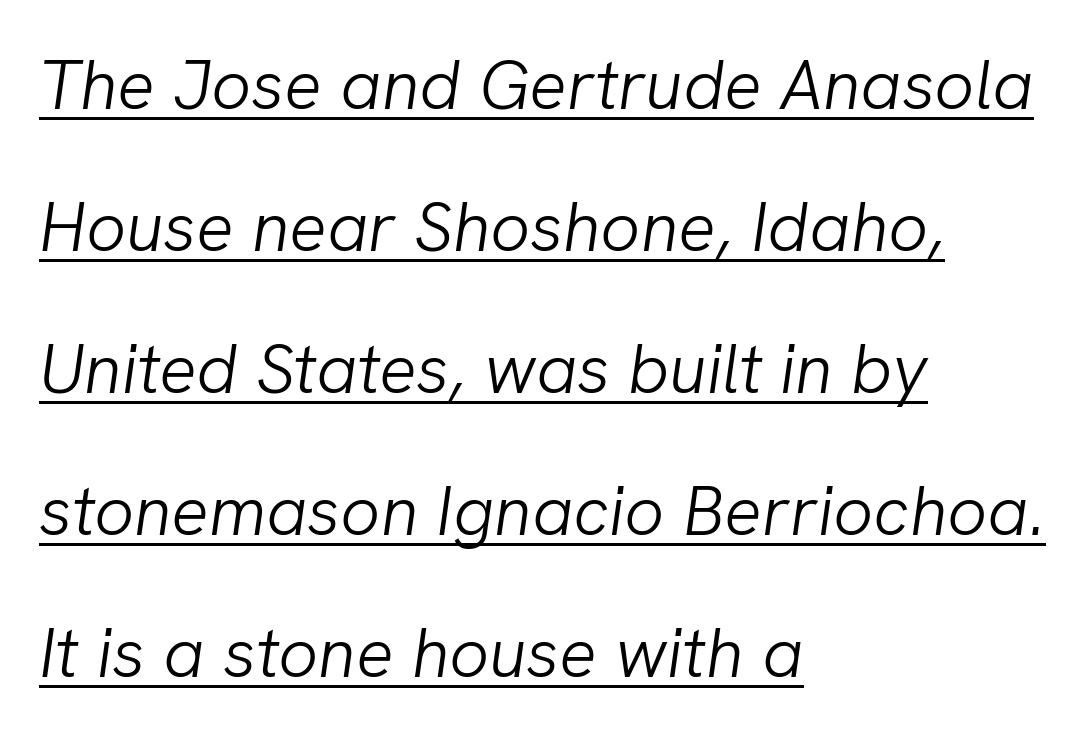
Q: Is the text bold? A: No.
Q: Is the text italic (slanted)? A: Yes, it leans right by about 8 degrees.
Q: Is the text underlined? A: Yes.
Q: How is the paragraph aligned? A: Left-aligned.
Q: Is the spacing between letters normal or unusually wide? A: Normal.
Q: Is the spacing between lines tight, normal or loose? A: Loose.
Q: Width (condensed, normal, or wide)? A: Normal.
Q: Stroke contrast? A: Low.
Q: x-height? A: Medium.
Q: Monospaced? A: No.
